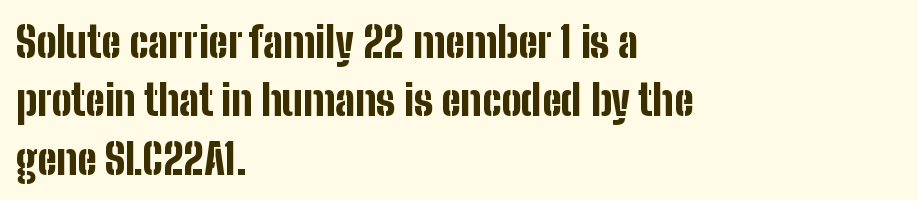
The image shows 42 px bold, condensed sans-serif type, upright; set left-aligned, normal line spacing (1.39x), normal letter spacing, not underlined; low stroke contrast and a medium x-height.
